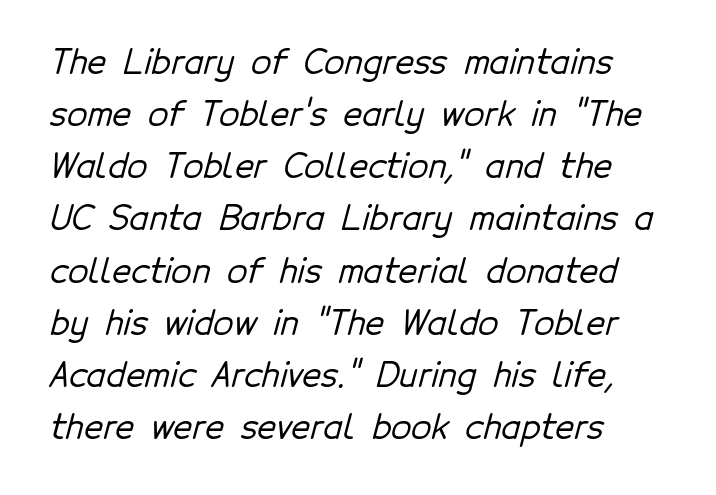
The image shows 33 px sans-serif type; set left-aligned, normal line spacing (1.58x), normal letter spacing, not underlined; low stroke contrast and a medium x-height.
